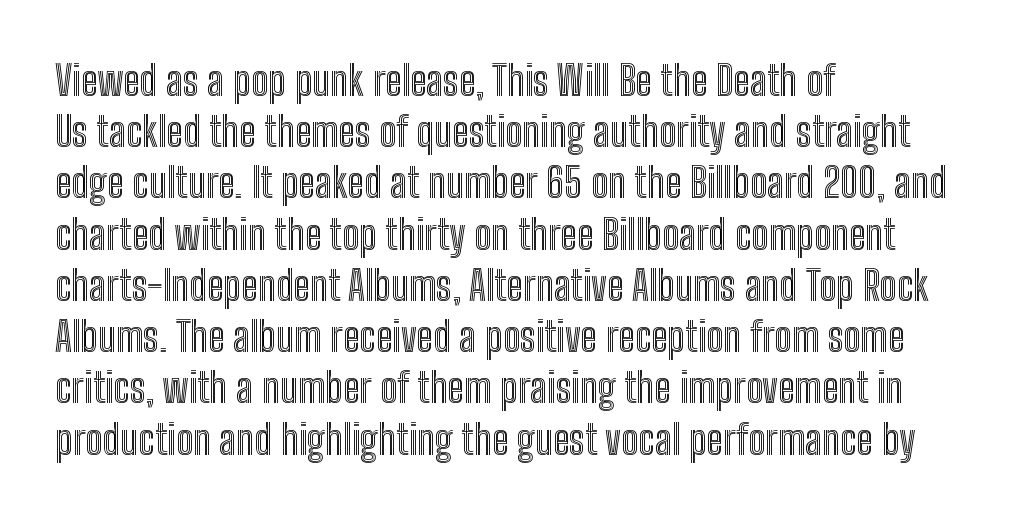
Q: Is the text italic (slanted)? A: No, it is upright.
Q: Is the text underlined? A: No.
Q: How is the paragraph aligned? A: Left-aligned.
Q: Is the spacing between letters normal or unusually wide? A: Normal.
Q: Is the spacing between lines tight, normal or loose? A: Normal.
Q: Width (condensed, normal, or wide)? A: Condensed.
Q: x-height? A: Medium.
Q: Monospaced? A: No.
